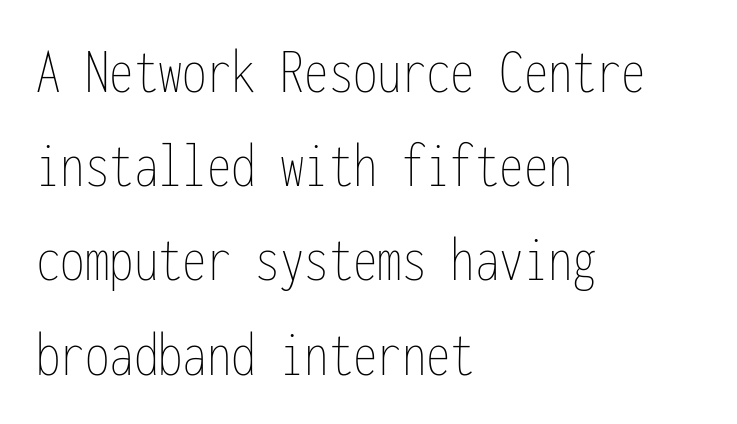
The image shows 65 px thin, condensed type, upright, monospaced; set left-aligned, normal line spacing (1.45x), normal letter spacing, not underlined; low stroke contrast and a medium x-height.
